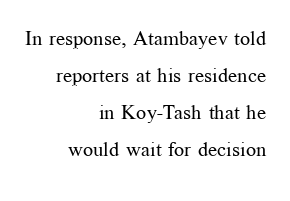
{"italic": "no", "bold": "no", "underline": "no", "align": "right", "line_spacing_ratio": 1.85, "letter_spacing": "normal", "letter_spacing_em": 0.0, "glyph_px": 20}
